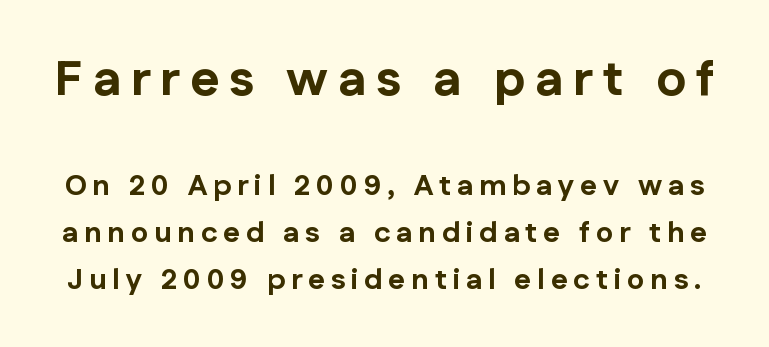
Typesetter's note: full bold, strokes at maximum text heaviness. The strip under each line holds only bare page. A typesetter would call this leading conventional body-copy spacing. The letters stand upright; this is a roman face. Display-style spreading of the glyphs; the letterfit is very open.
